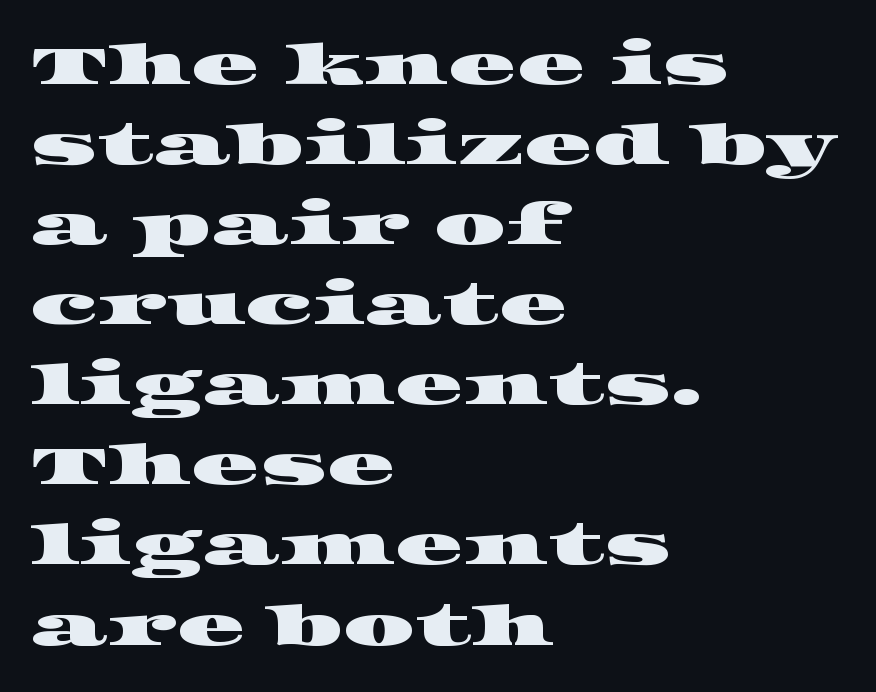
The image shows 56 px wide serif type; set left-aligned, normal line spacing (1.43x), normal letter spacing, not underlined; high stroke contrast and a large x-height.
